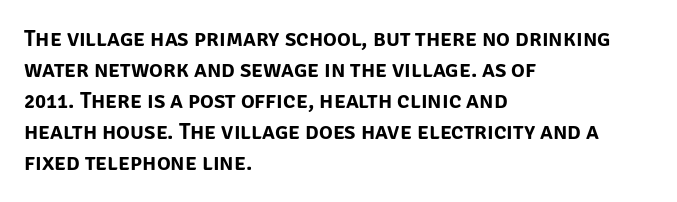
The designer left line spacing at the default. Glance below the letters and you will spot only blank space. The letters sit at their default tracking, neither squeezed nor spread. If you drew a line through each stem, it would be perfectly vertical. The compositor pushed each line to the left boundary.
